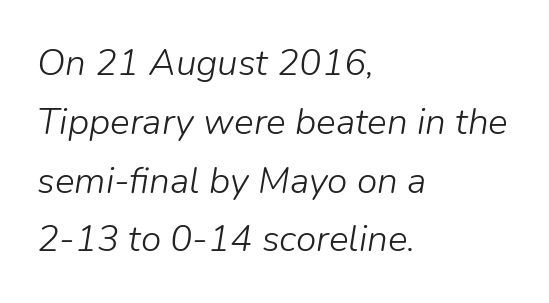
The image shows 37 px light type, italic (leaning right); set left-aligned, normal line spacing (1.59x), normal letter spacing, not underlined; low stroke contrast and a medium x-height.
